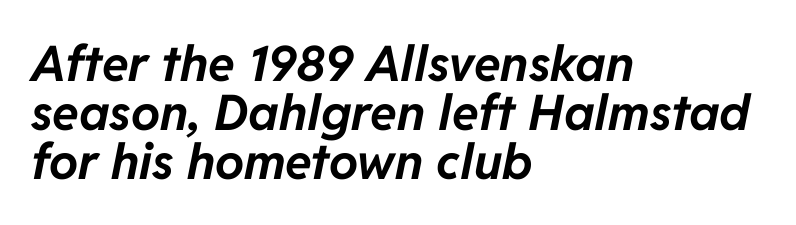
{"italic": "yes", "lean": "right", "slant_degrees": 11, "bold": "yes", "weight": "bold", "width": "normal", "stroke_contrast": "low", "x_height": "medium", "monospaced": "no", "underline": "no", "align": "left", "line_spacing": "tight", "line_spacing_ratio": 1.0, "letter_spacing": "normal", "letter_spacing_em": 0.0, "glyph_px": 49}
